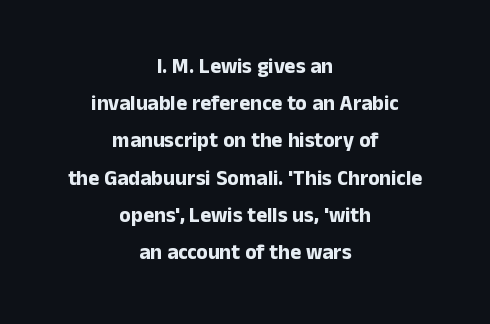
{"italic": "no", "bold": "yes", "underline": "no", "align": "center", "line_spacing_ratio": 1.77, "letter_spacing": "normal", "letter_spacing_em": 0.0, "glyph_px": 21}
